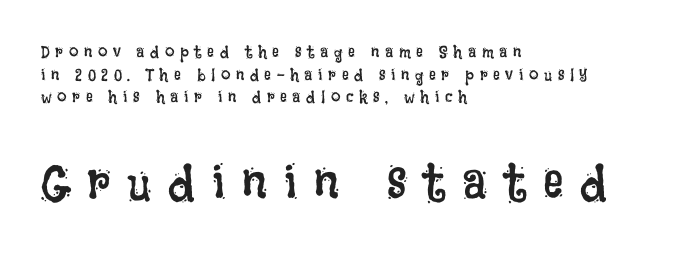
In this sample the second text group is rendered at the bigger scale. The rendering uses a moderate line-height, typical for paragraphs. Line starts are locked; line ends wander. Quick note: not italic, upright.
